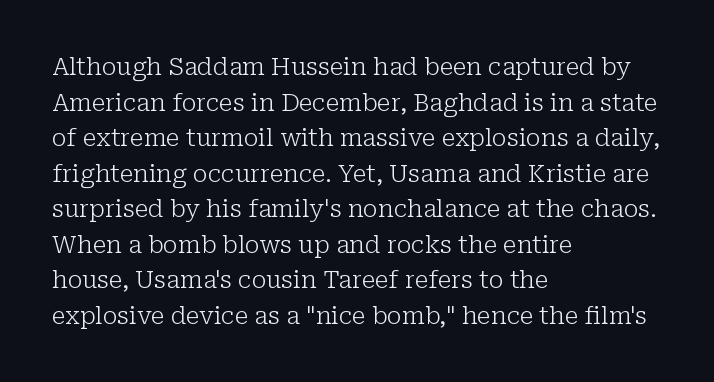
{"italic": "no", "bold": "no", "underline": "no", "align": "left", "line_spacing": "normal", "line_spacing_ratio": 1.48, "letter_spacing": "normal", "letter_spacing_em": 0.0, "glyph_px": 24}
